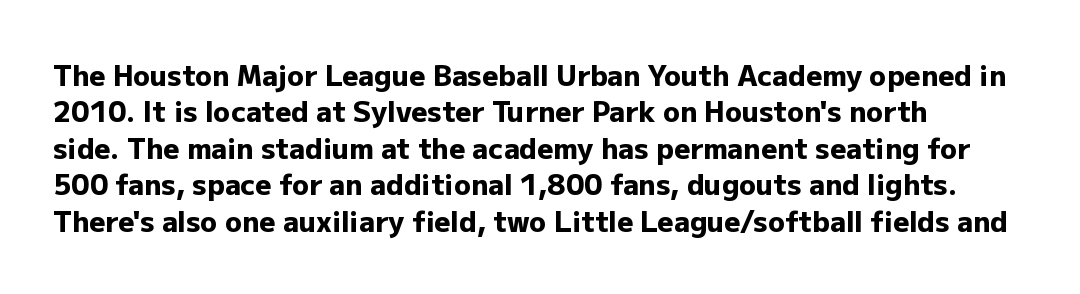
{"serif": "no", "italic": "no", "bold": "yes", "weight": "heavy", "width": "normal", "stroke_contrast": "low", "x_height": "medium", "monospaced": "no", "underline": "no", "align": "left", "line_spacing": "normal", "line_spacing_ratio": 1.3, "letter_spacing": "normal", "letter_spacing_em": 0.0, "glyph_px": 28}
